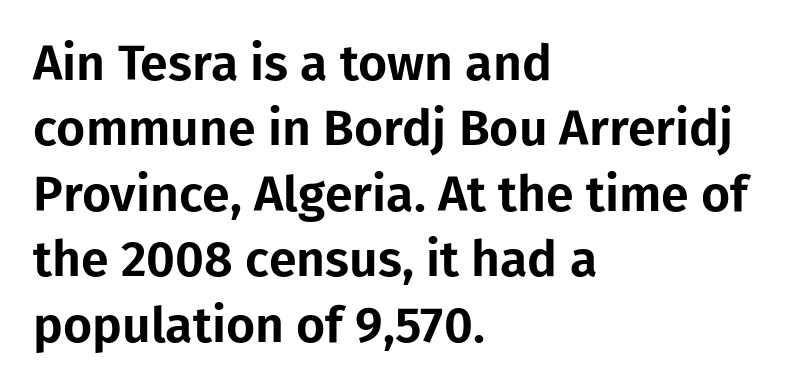
{"serif": "no", "italic": "no", "width": "normal", "stroke_contrast": "low", "x_height": "medium", "monospaced": "no", "underline": "no", "align": "left", "line_spacing": "normal", "line_spacing_ratio": 1.31, "letter_spacing": "normal", "letter_spacing_em": 0.0, "glyph_px": 50}
